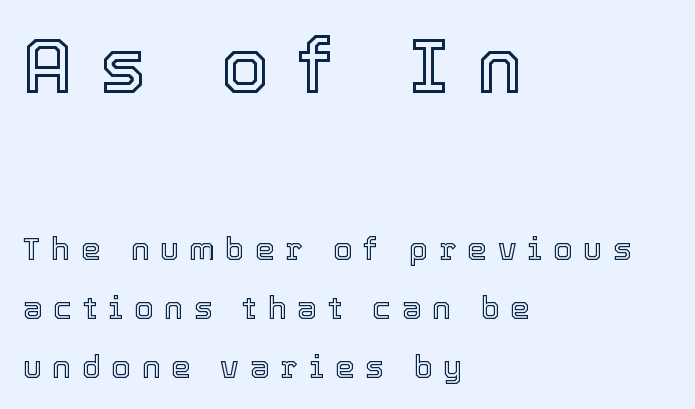
{"italic": "no", "width": "normal", "x_height": "medium", "monospaced": "no", "underline": "no", "align": "left", "line_spacing": "loose", "line_spacing_ratio": 1.91, "letter_spacing": "wide", "letter_spacing_em": 0.35, "larger_block": "first", "size_ratio": 2.48, "glyph_px": 77}
